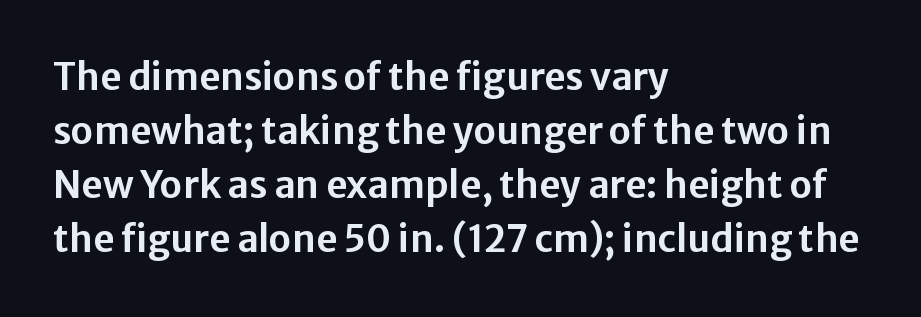
The image shows 37 px sans-serif type, upright; set left-aligned, normal line spacing (1.46x), normal letter spacing, not underlined; low stroke contrast and a medium x-height.
